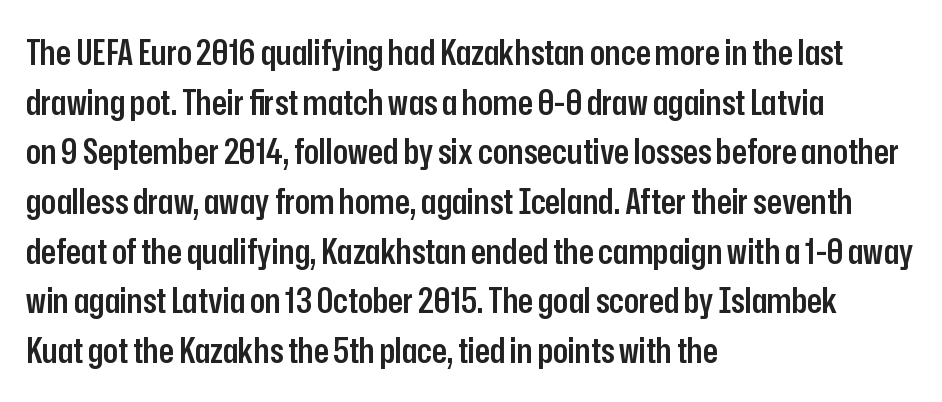
{"serif": "no", "italic": "no", "bold": "semi", "weight": "semibold", "width": "condensed", "stroke_contrast": "low", "x_height": "medium", "monospaced": "no", "underline": "no", "align": "left", "line_spacing": "normal", "line_spacing_ratio": 1.42, "letter_spacing": "normal", "letter_spacing_em": 0.0, "glyph_px": 35}
